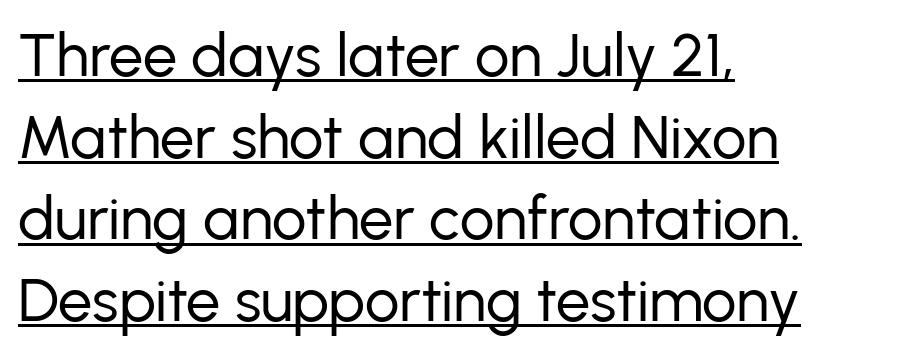
Q: Is the text bold? A: No.
Q: Is the text italic (slanted)? A: No, it is upright.
Q: Is the typeface a serif or a sans-serif typeface? A: Sans-serif.
Q: Is the text underlined? A: Yes.
Q: How is the paragraph aligned? A: Left-aligned.
Q: Is the spacing between letters normal or unusually wide? A: Normal.
Q: Is the spacing between lines tight, normal or loose? A: Normal.
Q: Width (condensed, normal, or wide)? A: Normal.
Q: Stroke contrast? A: Low.
Q: x-height? A: Medium.
Q: Monospaced? A: No.
